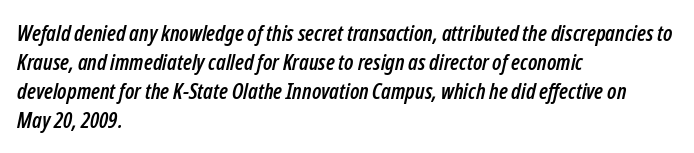
{"italic": "yes", "lean": "right", "slant_degrees": 12, "underline": "no", "align": "left", "line_spacing": "normal", "line_spacing_ratio": 1.32, "letter_spacing": "normal", "letter_spacing_em": 0.0, "glyph_px": 22}
